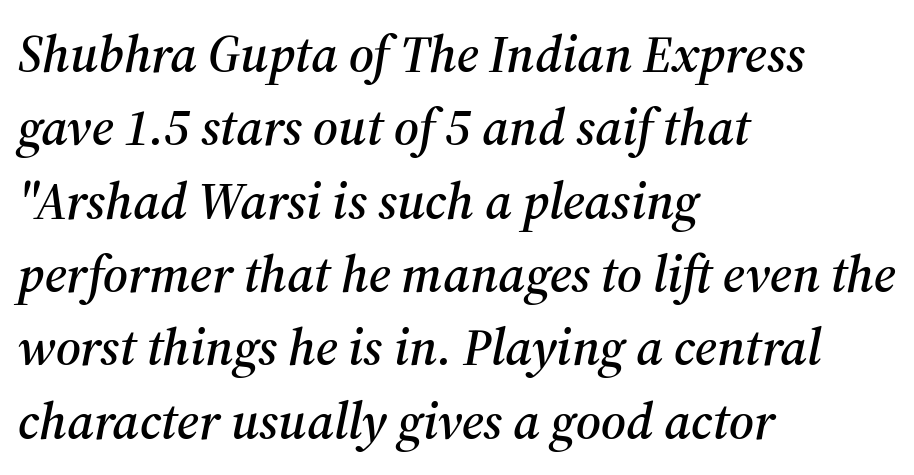
The image shows 52 px serif type, italic (leaning right); set left-aligned, normal line spacing (1.41x), normal letter spacing, not underlined; medium stroke contrast and a medium x-height.
